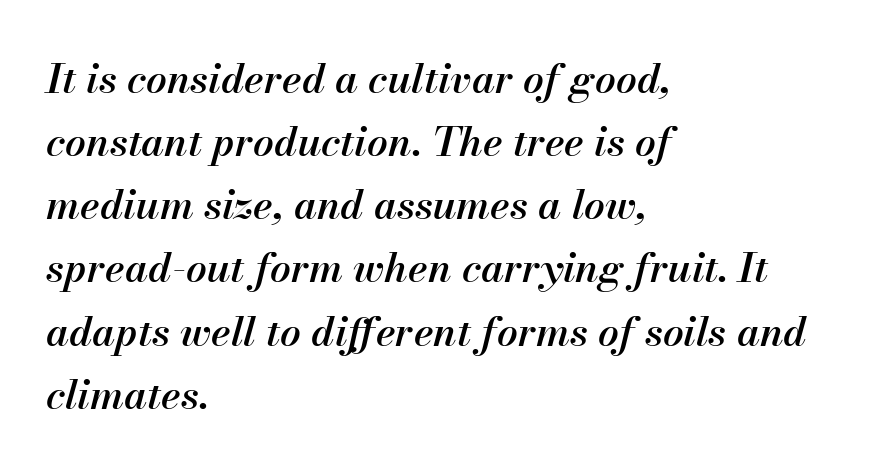
These lines sit exactly where default settings would place them. These lines were composed using italics. Here the designer chose a conventional face with non-uniform glyph widths. The space beneath each line is pristine and unruled.
